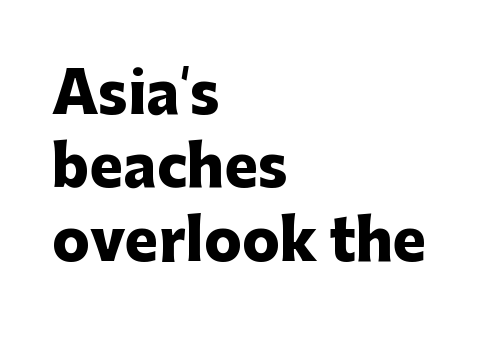
Q: Is the text bold? A: Yes.
Q: Is the text italic (slanted)? A: No, it is upright.
Q: Is the typeface a serif or a sans-serif typeface? A: Sans-serif.
Q: Is the text underlined? A: No.
Q: How is the paragraph aligned? A: Left-aligned.
Q: Is the spacing between letters normal or unusually wide? A: Normal.
Q: Is the spacing between lines tight, normal or loose? A: Normal.
Q: Width (condensed, normal, or wide)? A: Normal.
Q: Stroke contrast? A: Low.
Q: x-height? A: Medium.
Q: Monospaced? A: No.
